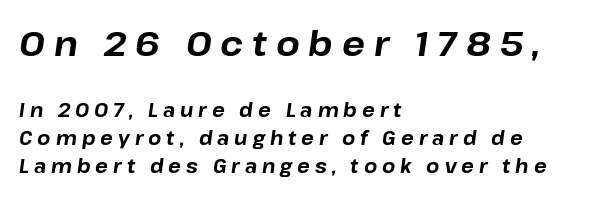
Designer's note — italics engaged. Each glyph is drawn with heavy, bold strokes. These lines have a slow, spaced-out rhythm from letter to letter. Only glyphs here, with clear space below each row.
